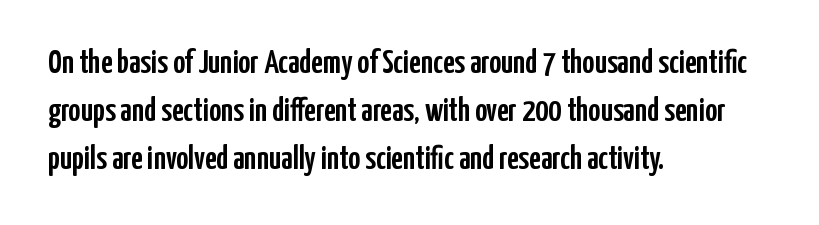
The image shows 33 px condensed sans-serif type, upright; set left-aligned, normal line spacing (1.46x), normal letter spacing, not underlined; low stroke contrast and a medium x-height.
